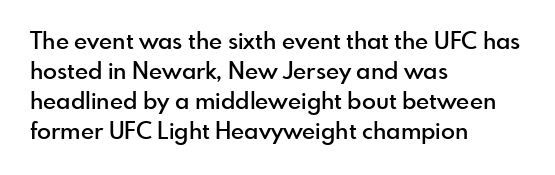
How are the letters spaced? Ordinarily, with no added tracking. Ordinary non-slanted type is in use. Notice the strokes are somewhat thickened but not fully heavy: this is a semibold. Descenders are the only things crossing below the line.
